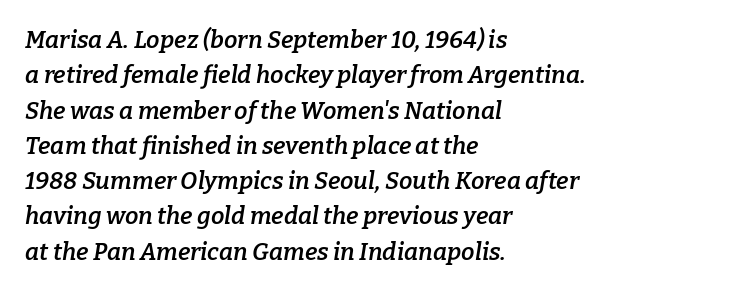
The image shows 24 px text type, italic (leaning right); set left-aligned, normal line spacing (1.47x), normal letter spacing, not underlined.
